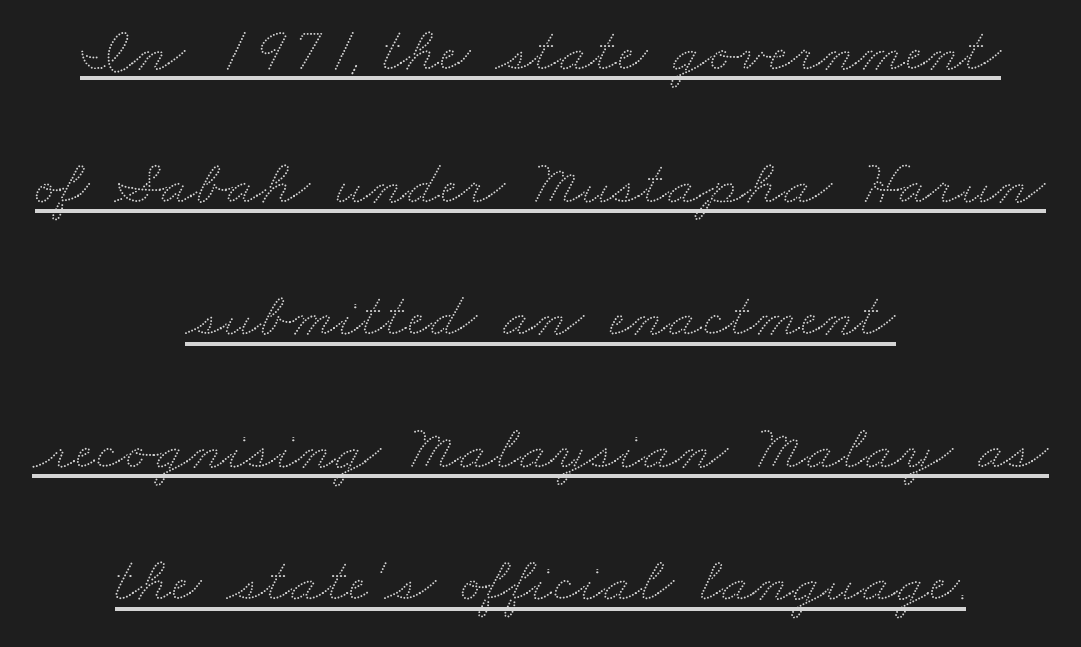
The image shows 65 px wide type; set centered, loose line spacing (2.04x), normal letter spacing, underlined; low stroke contrast and a small x-height.
